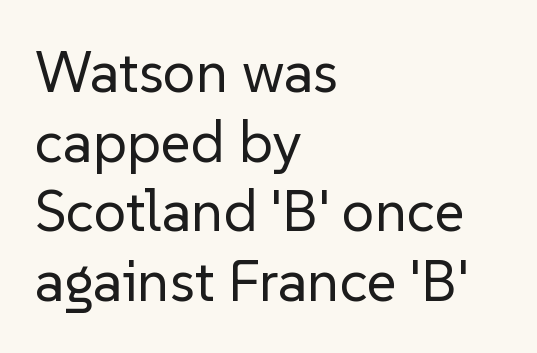
Q: Is the text bold? A: No.
Q: Is the text italic (slanted)? A: No, it is upright.
Q: Is the typeface a serif or a sans-serif typeface? A: Sans-serif.
Q: Is the text underlined? A: No.
Q: How is the paragraph aligned? A: Left-aligned.
Q: Is the spacing between letters normal or unusually wide? A: Normal.
Q: Width (condensed, normal, or wide)? A: Normal.
Q: Stroke contrast? A: Low.
Q: x-height? A: Medium.
Q: Monospaced? A: No.
